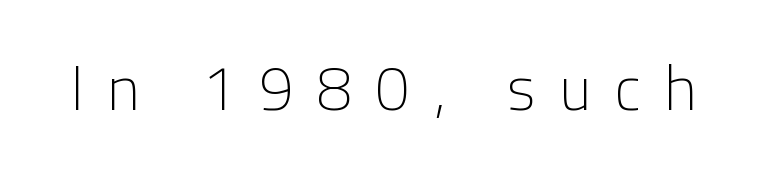
Q: Is the text bold? A: No.
Q: Is the text italic (slanted)? A: No, it is upright.
Q: Is the typeface a serif or a sans-serif typeface? A: Sans-serif.
Q: Is the text underlined? A: No.
Q: Is the spacing between letters normal or unusually wide? A: Unusually wide.
Q: Width (condensed, normal, or wide)? A: Normal.
Q: Stroke contrast? A: Low.
Q: x-height? A: Medium.
Q: Monospaced? A: No.
